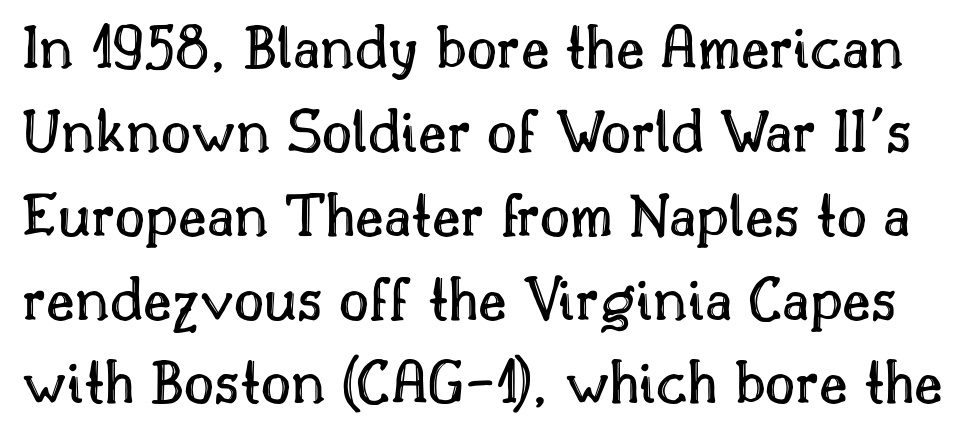
Do the letters lean? They stand straight. Horizontal bands of white between lines are of average thickness. The letters advance in unequal steps, a hallmark of proportional type. The passage shown is not underscored anywhere. The tracking reads as untouched default to a designer's eye.
